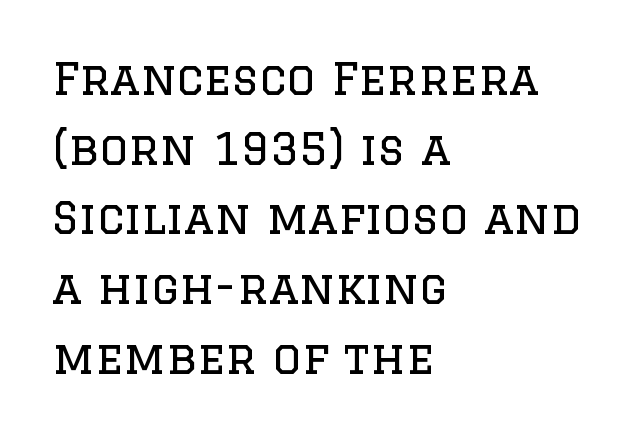
The image shows 45 px regular-weight serif type, upright; set left-aligned, normal line spacing (1.55x), normal letter spacing, not underlined; low stroke contrast and a large x-height.
